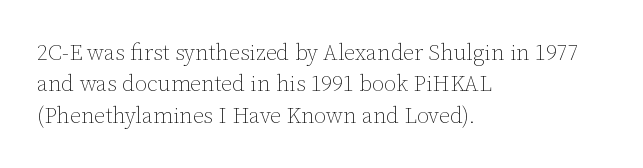
The line-height multiplier appears to be the usual default. The ragged edge is on the right, which tells us the setting is flush left. A typesetter would mark this as roman, not italic. This sample uses plain, unmodified letter spacing. No letter is thick-stroked: the sample isn't bold.
